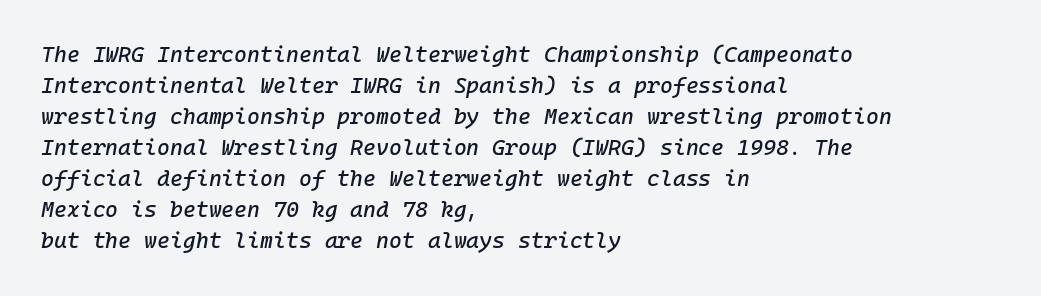
Q: Is the text italic (slanted)? A: Yes, it leans right by about 10 degrees.
Q: Is the text underlined? A: No.
Q: How is the paragraph aligned? A: Left-aligned.
Q: Is the spacing between letters normal or unusually wide? A: Normal.
Q: Is the spacing between lines tight, normal or loose? A: Normal.
